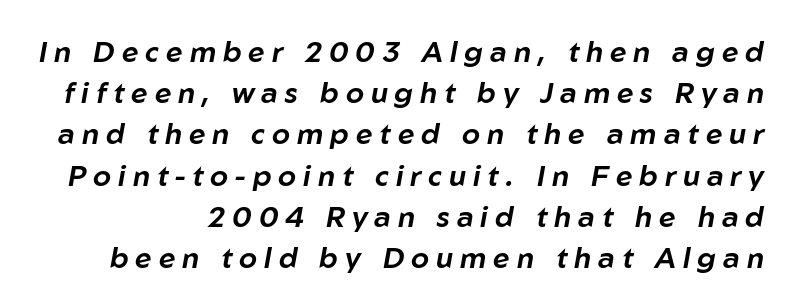
Q: Is the text italic (slanted)? A: Yes, it leans right by about 10 degrees.
Q: Is the text underlined? A: No.
Q: Is the spacing between letters normal or unusually wide? A: Unusually wide.
Q: Is the spacing between lines tight, normal or loose? A: Normal.
Q: Width (condensed, normal, or wide)? A: Normal.
Q: Stroke contrast? A: Low.
Q: x-height? A: Medium.
Q: Monospaced? A: No.
